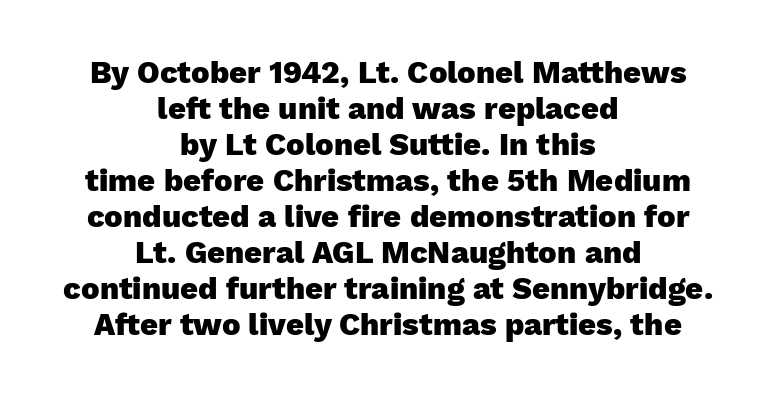
Q: Is the text bold? A: Yes.
Q: Is the text italic (slanted)? A: No, it is upright.
Q: Is the typeface a serif or a sans-serif typeface? A: Sans-serif.
Q: Is the text underlined? A: No.
Q: How is the paragraph aligned? A: Centered.
Q: Is the spacing between letters normal or unusually wide? A: Normal.
Q: Width (condensed, normal, or wide)? A: Normal.
Q: Stroke contrast? A: Low.
Q: x-height? A: Medium.
Q: Monospaced? A: No.
